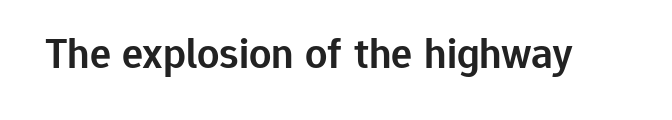
Q: Is the text bold? A: Semi-bold.
Q: Is the text italic (slanted)? A: No, it is upright.
Q: Is the typeface a serif or a sans-serif typeface? A: Sans-serif.
Q: Is the text underlined? A: No.
Q: Is the spacing between letters normal or unusually wide? A: Normal.
Q: Width (condensed, normal, or wide)? A: Normal.
Q: Stroke contrast? A: Low.
Q: x-height? A: Medium.
Q: Monospaced? A: No.
